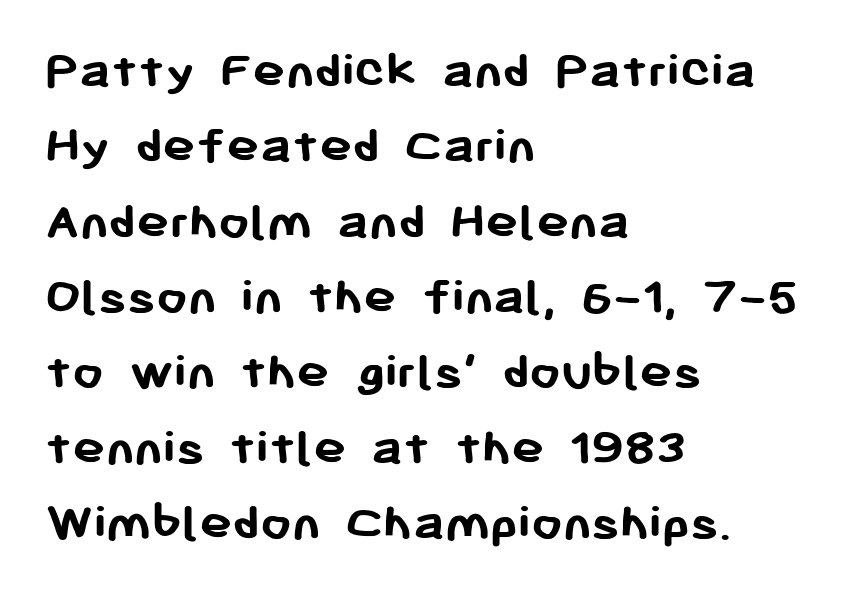
{"serif": "no", "italic": "no", "bold": "yes", "weight": "semibold", "width": "normal", "stroke_contrast": "low", "x_height": "medium", "monospaced": "no", "underline": "no", "align": "left", "line_spacing": "normal", "line_spacing_ratio": 1.37, "letter_spacing": "normal", "letter_spacing_em": 0.0, "glyph_px": 55}
